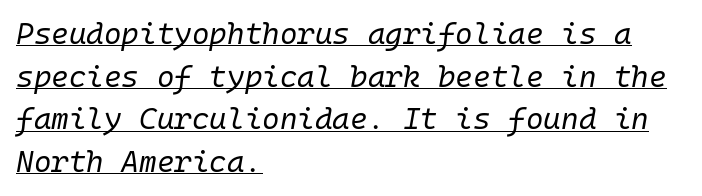
You could count columns in this text — the font is strictly monospaced. You can tell it's italic because the verticals aren't actually vertical. Each word holds together tightly as a unit, with standard inter-letter gaps. Vertical stems look standard width or narrower in stroke. Emphasis is given by a line drawn under the lettering. This sample keeps an unexceptional amount of space between lines.
